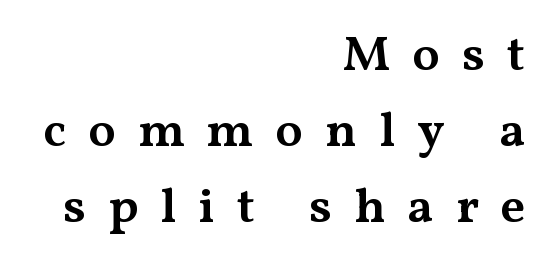
Small tapered or slab feet sit at the stroke ends, so this counts as serif. Is there any slant? The stems are plumb. Interline gaps are of average width in this sample. This sample is right-justified, so line beginnings fall wherever the words allow. Is this a fixed-width face? No — the glyphs have proportional, varying widths. The passage shown is not underscored anywhere.
